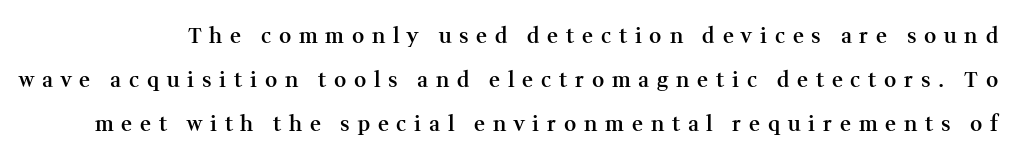
The lettering stays uniformly vertical, giving the passage a roman look. Quick note: underline off. The designer dialed line spacing up above the default. As a designer I'd log this as weight 600, semibold. Glyph-to-glyph distance is far greater than everyday printed text.
